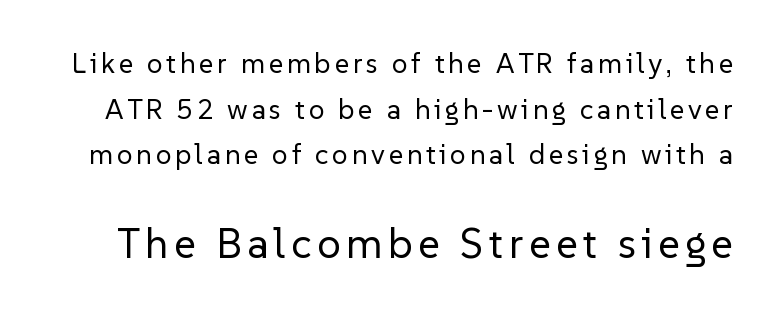
The block sitting lower on the canvas is the one with enlarged characters. No italicization has been applied; the sample stays upright. Regarding serifs, this sample does without them. The letters look calm and open, with moderate or lighter stems.
